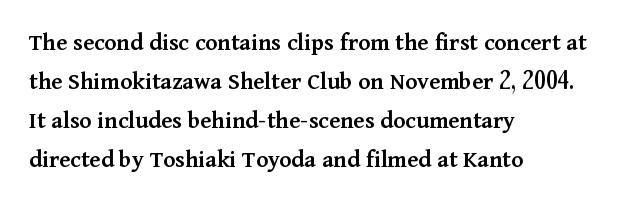
Q: Is the text bold? A: Semi-bold.
Q: Is the text italic (slanted)? A: No, it is upright.
Q: Is the text underlined? A: No.
Q: How is the paragraph aligned? A: Left-aligned.
Q: Is the spacing between letters normal or unusually wide? A: Normal.
Q: Is the spacing between lines tight, normal or loose? A: Normal.
